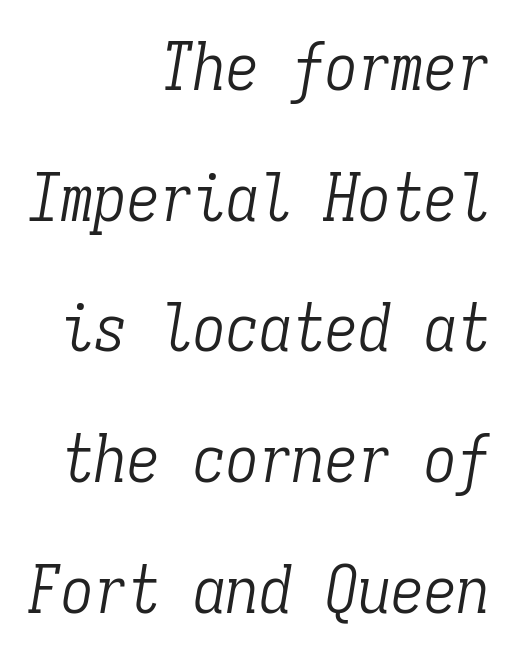
The image shows 66 px light, condensed serif type, italic (leaning right), monospaced; set right-aligned, loose line spacing (1.98x), normal letter spacing, not underlined; low stroke contrast and a medium x-height.
